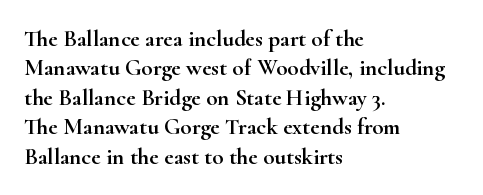
The image shows 23 px text type, upright; set left-aligned, normal line spacing (1.28x), normal letter spacing, not underlined.
